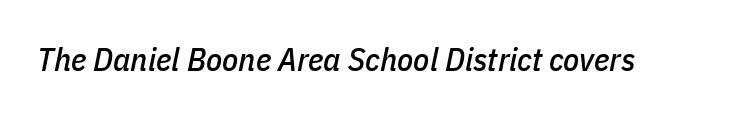
The image shows 33 px condensed type, italic (leaning right); set normal letter spacing, not underlined; low stroke contrast and a medium x-height.
